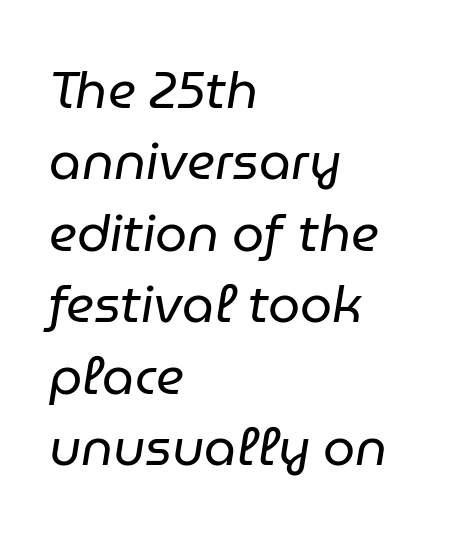
Q: Is the text bold? A: No.
Q: Is the text italic (slanted)? A: Yes, it leans right by about 9 degrees.
Q: Is the text underlined? A: No.
Q: How is the paragraph aligned? A: Left-aligned.
Q: Is the spacing between letters normal or unusually wide? A: Normal.
Q: Is the spacing between lines tight, normal or loose? A: Normal.
Q: Width (condensed, normal, or wide)? A: Normal.
Q: Stroke contrast? A: Low.
Q: x-height? A: Medium.
Q: Monospaced? A: No.
